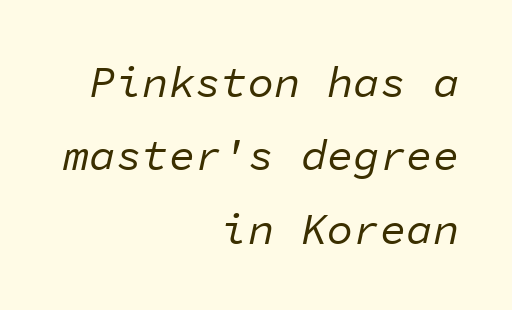
The baseline area is clear. The passage shown is typed in a monospace face where columns stay perfectly aligned. The characters are drawn with everyday or finer stroke widths. Caption: standard tracking, unaltered.
